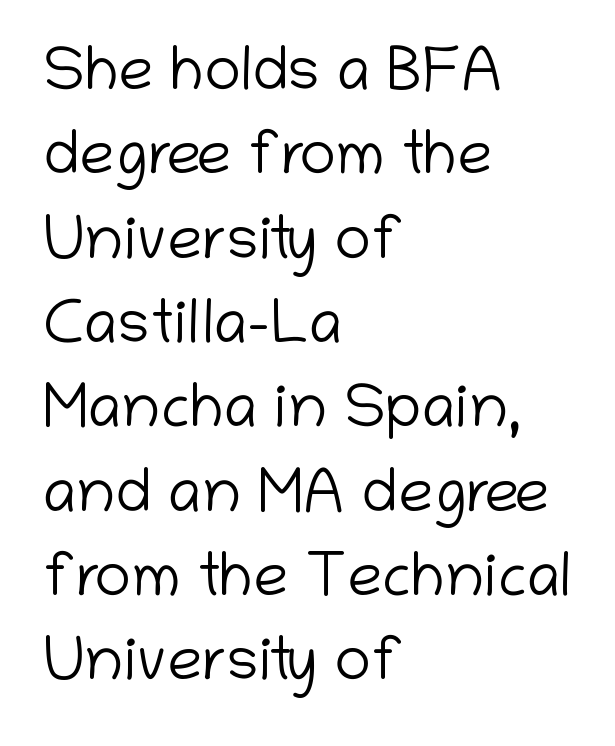
{"serif": "no", "italic": "no", "bold": "no", "weight": "light", "width": "normal", "stroke_contrast": "low", "x_height": "medium", "monospaced": "no", "underline": "no", "align": "left", "line_spacing": "normal", "line_spacing_ratio": 1.36, "letter_spacing": "normal", "letter_spacing_em": 0.0, "glyph_px": 62}
